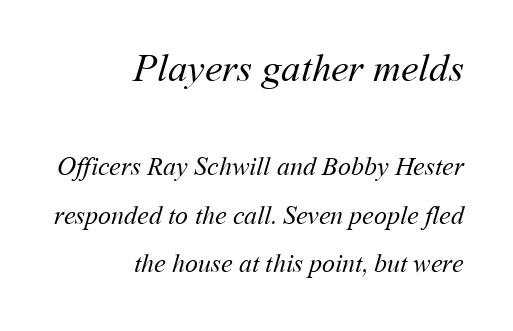
{"bold": "no", "weight": "regular", "width": "normal", "stroke_contrast": "medium", "x_height": "medium", "monospaced": "no", "underline": "no", "align": "right", "line_spacing_ratio": 1.87, "letter_spacing": "normal", "letter_spacing_em": 0.0, "larger_block": "first", "size_ratio": 1.5, "glyph_px": 39}
